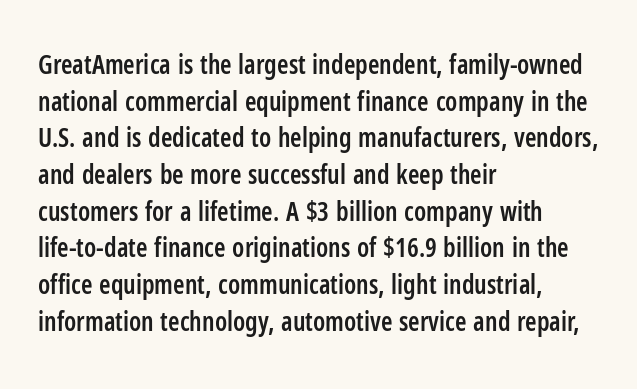
{"italic": "no", "bold": "semi", "underline": "no", "align": "left", "line_spacing": "normal", "line_spacing_ratio": 1.41, "letter_spacing": "normal", "letter_spacing_em": 0.0, "glyph_px": 26}
